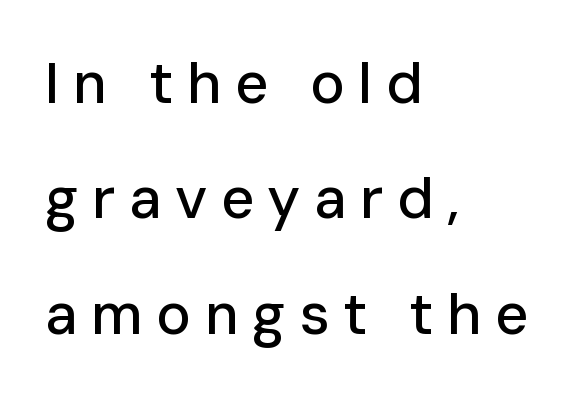
{"serif": "no", "italic": "no", "width": "normal", "stroke_contrast": "low", "x_height": "medium", "monospaced": "no", "underline": "no", "align": "left", "line_spacing": "loose", "line_spacing_ratio": 1.99, "letter_spacing": "wide", "letter_spacing_em": 0.23, "glyph_px": 58}
